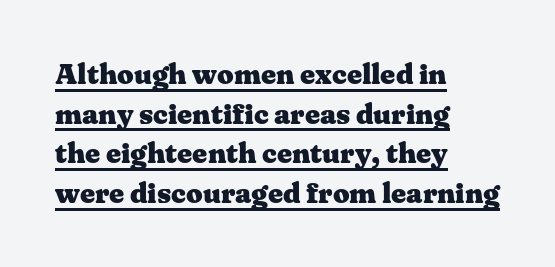
{"serif": "yes", "italic": "no", "bold": "yes", "weight": "heavy", "width": "wide", "stroke_contrast": "medium", "x_height": "medium", "monospaced": "no", "underline": "yes", "align": "left", "line_spacing": "normal", "line_spacing_ratio": 1.37, "letter_spacing": "normal", "letter_spacing_em": 0.0, "glyph_px": 29}
